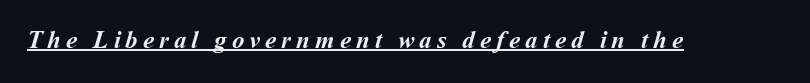
The image shows 25 px bold type; set unusually wide letter spacing (+0.2 em), underlined.
